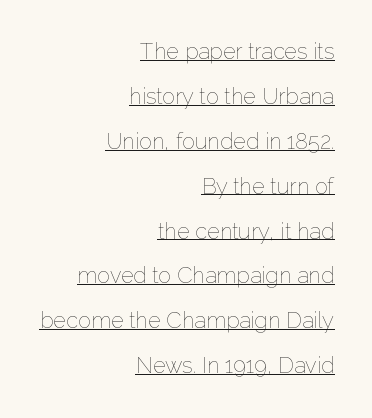
The image shows 22 px text type, upright; set right-aligned, loose line spacing (2.04x), normal letter spacing, underlined.
